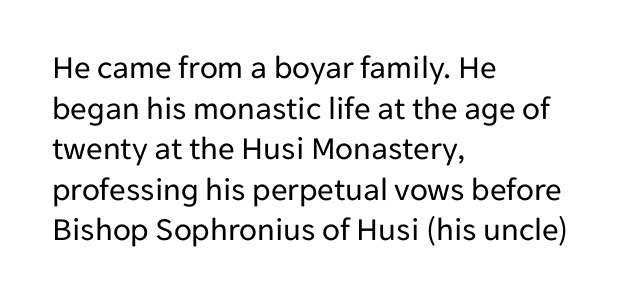
Q: Is the text bold? A: No.
Q: Is the text italic (slanted)? A: No, it is upright.
Q: Is the typeface a serif or a sans-serif typeface? A: Sans-serif.
Q: Is the text underlined? A: No.
Q: How is the paragraph aligned? A: Left-aligned.
Q: Is the spacing between letters normal or unusually wide? A: Normal.
Q: Width (condensed, normal, or wide)? A: Normal.
Q: Stroke contrast? A: Low.
Q: x-height? A: Medium.
Q: Monospaced? A: No.
